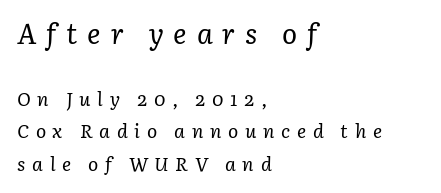
Is this a sans? No — the strokes have serifs. This layout puts the oversized block above and the modest block below. One-word summary of the alignment: left. Spacing between characters has been opened up far beyond the box default. The passage shown leans; its letterforms are oblique. A normal amount of white space separates one row of letters from the next.
